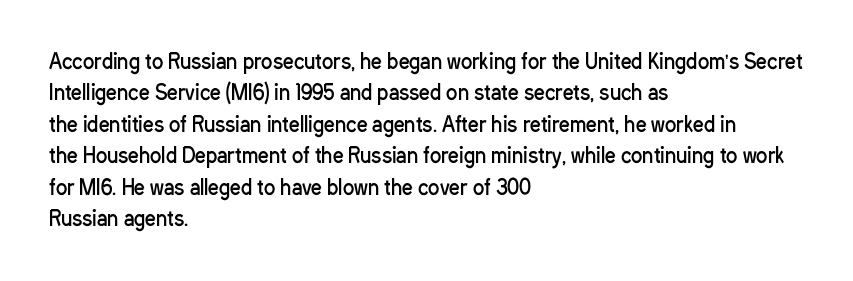
{"italic": "no", "bold": "no", "underline": "no", "align": "left", "line_spacing": "normal", "line_spacing_ratio": 1.5, "letter_spacing": "normal", "letter_spacing_em": 0.0, "glyph_px": 21}
